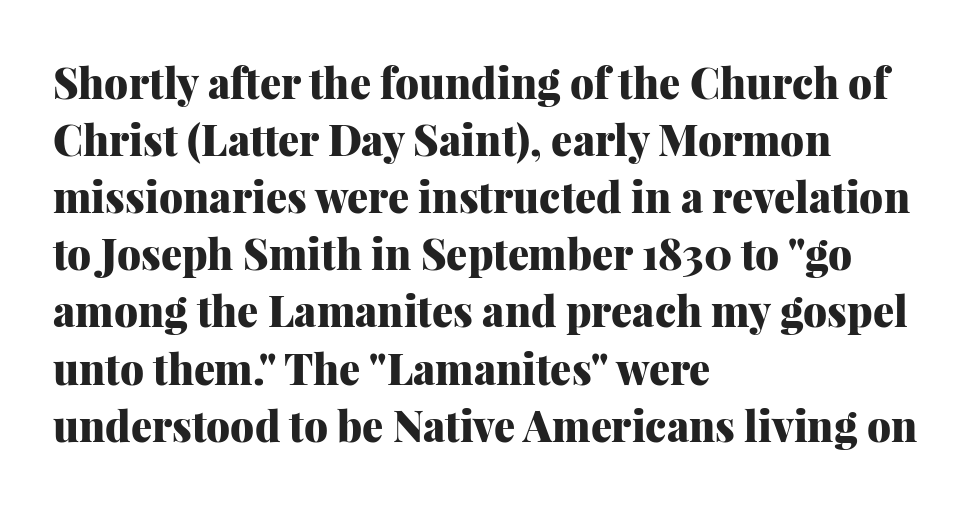
{"serif": "yes", "italic": "no", "bold": "yes", "weight": "heavy", "width": "normal", "stroke_contrast": "medium", "x_height": "medium", "monospaced": "no", "underline": "no", "align": "left", "line_spacing": "normal", "line_spacing_ratio": 1.36, "letter_spacing": "normal", "letter_spacing_em": 0.0, "glyph_px": 42}
